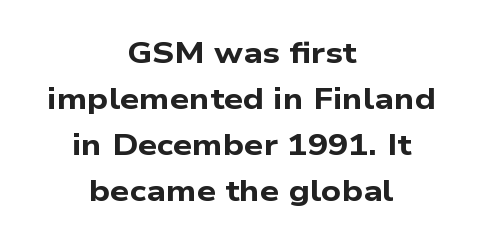
Q: Is the text bold? A: Yes.
Q: Is the typeface a serif or a sans-serif typeface? A: Sans-serif.
Q: Is the text underlined? A: No.
Q: How is the paragraph aligned? A: Centered.
Q: Is the spacing between letters normal or unusually wide? A: Normal.
Q: Is the spacing between lines tight, normal or loose? A: Normal.
Q: Width (condensed, normal, or wide)? A: Wide.
Q: Stroke contrast? A: Low.
Q: x-height? A: Medium.
Q: Monospaced? A: No.
